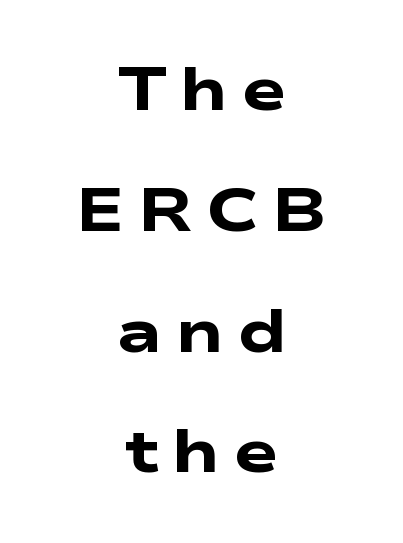
This is sans-serif lettering, the kind often seen on screens and signage. The passage shown is not underscored anywhere. Loose tracking; the words dissolve into strings of separated letters. Reading down the block, each line starts at a different indent, mirrored at its end. Character widths vary here, with narrow letters taking less room than wide ones.
